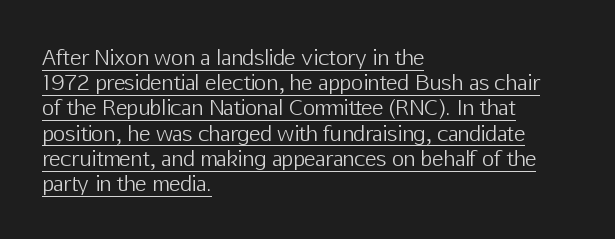
Q: Is the text bold? A: No.
Q: Is the text italic (slanted)? A: No, it is upright.
Q: Is the text underlined? A: Yes.
Q: How is the paragraph aligned? A: Left-aligned.
Q: Is the spacing between letters normal or unusually wide? A: Normal.
